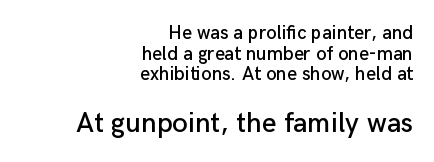
The lines are quadded right. The space directly below the letters is spotless. Spacing verdict: proportional, widths tailored to each character. Spacing between characters is what you'd get straight out of the box.
